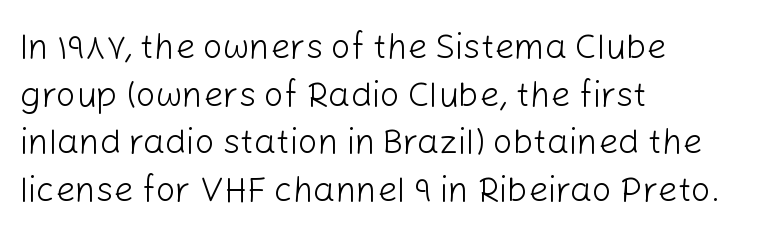
{"serif": "no", "italic": "no", "bold": "no", "weight": "light", "width": "normal", "stroke_contrast": "low", "x_height": "medium", "monospaced": "no", "underline": "no", "align": "left", "line_spacing": "normal", "line_spacing_ratio": 1.36, "letter_spacing": "normal", "letter_spacing_em": 0.0, "glyph_px": 35}
